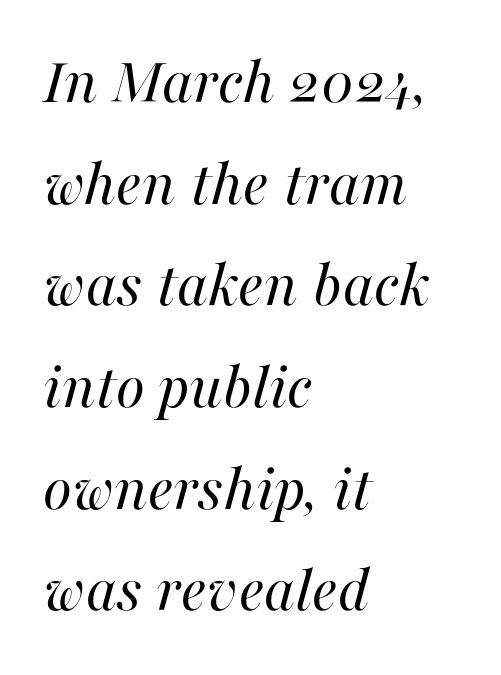
The rendering uses a moderate line-height, typical for paragraphs. Layout note: lines flush left. Is this a fixed-width face? No — the glyphs have proportional, varying widths. Look at the tracking — it's just the regular setting, nothing added.
